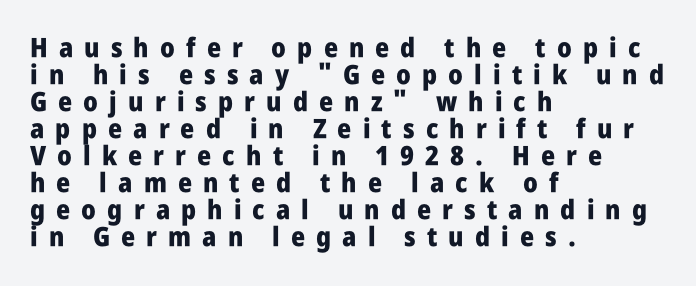
These lines are set flush left with a ragged right edge. Tracking here is generous; glyphs stand well apart from one another. The typesetting leans heavy: a genuine bold. One glance says dense: line gaps are narrower than usual.
